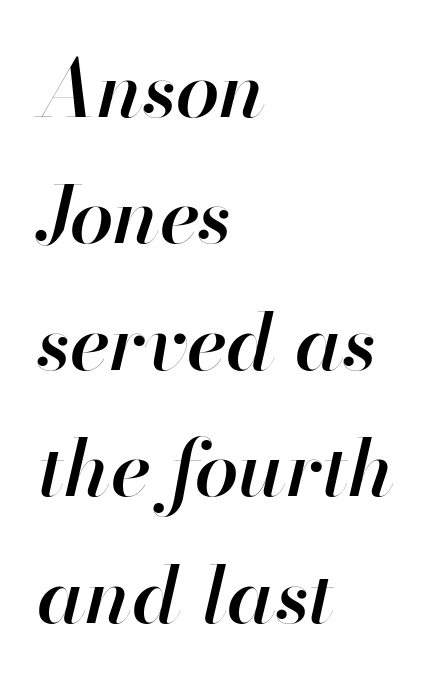
Spacing between characters is what you'd get straight out of the box. Slant detected: the letters are inclined. Typesetter's note: demi weight, one step under bold. The rows are spaced the way most documents space them. Each letter keeps its own natural width here, so spacing adapts to shape.
